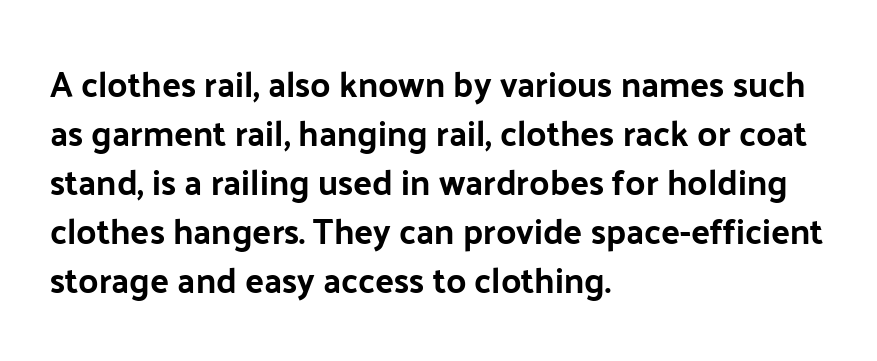
Any mark beneath the type? The region is blank. You can tell from the bare stems that sans-serif type was used. Interline gaps are of average width in this sample. Nope, not italic — everything's standing straight. The setting favours the left margin, as ordinary paragraphs usually do.
